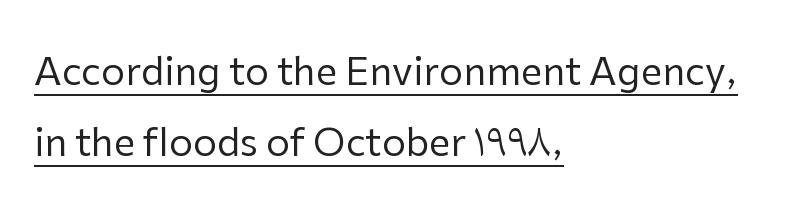
The image shows 38 px regular-weight sans-serif type, upright; set left-aligned, line spacing 1.87x, normal letter spacing, underlined; low stroke contrast and a medium x-height.
